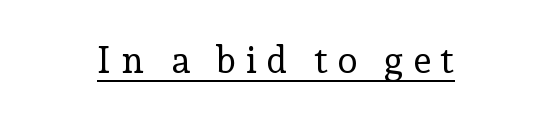
Q: Is the text bold? A: No.
Q: Is the text italic (slanted)? A: No, it is upright.
Q: Is the typeface a serif or a sans-serif typeface? A: Serif.
Q: Is the text underlined? A: Yes.
Q: Is the spacing between letters normal or unusually wide? A: Unusually wide.
Q: Width (condensed, normal, or wide)? A: Normal.
Q: Stroke contrast? A: Low.
Q: x-height? A: Medium.
Q: Monospaced? A: No.
